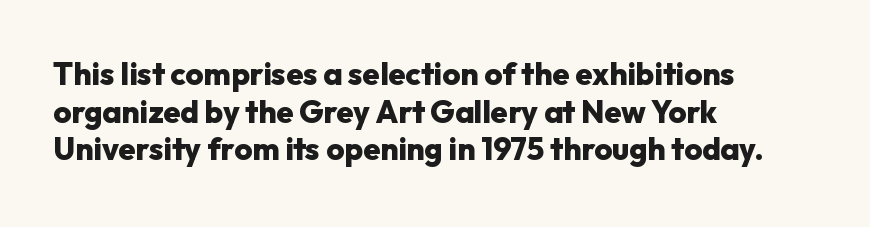
{"serif": "no", "italic": "no", "bold": "yes", "weight": "heavy", "width": "normal", "stroke_contrast": "low", "x_height": "medium", "monospaced": "no", "underline": "no", "align": "left", "line_spacing_ratio": 1.21, "letter_spacing": "normal", "letter_spacing_em": 0.0, "glyph_px": 31}
